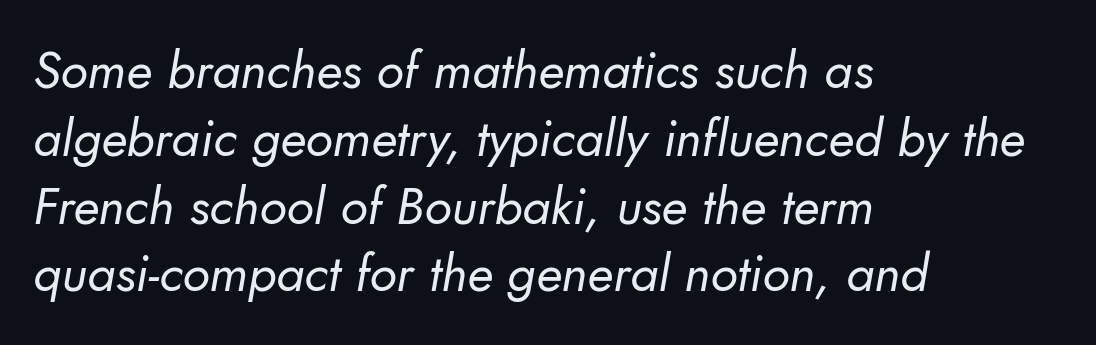
Q: Is the text bold? A: No.
Q: Is the typeface a serif or a sans-serif typeface? A: Sans-serif.
Q: Is the text underlined? A: No.
Q: How is the paragraph aligned? A: Left-aligned.
Q: Is the spacing between letters normal or unusually wide? A: Normal.
Q: Is the spacing between lines tight, normal or loose? A: Normal.
Q: Width (condensed, normal, or wide)? A: Normal.
Q: Stroke contrast? A: Low.
Q: x-height? A: Small.
Q: Monospaced? A: No.
